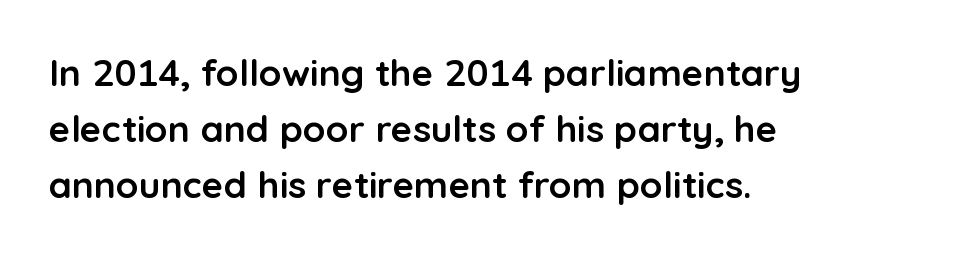
{"serif": "no", "italic": "no", "bold": "yes", "weight": "semibold", "width": "normal", "stroke_contrast": "low", "x_height": "medium", "monospaced": "no", "underline": "no", "align": "left", "line_spacing": "normal", "line_spacing_ratio": 1.51, "letter_spacing": "normal", "letter_spacing_em": 0.0, "glyph_px": 37}
